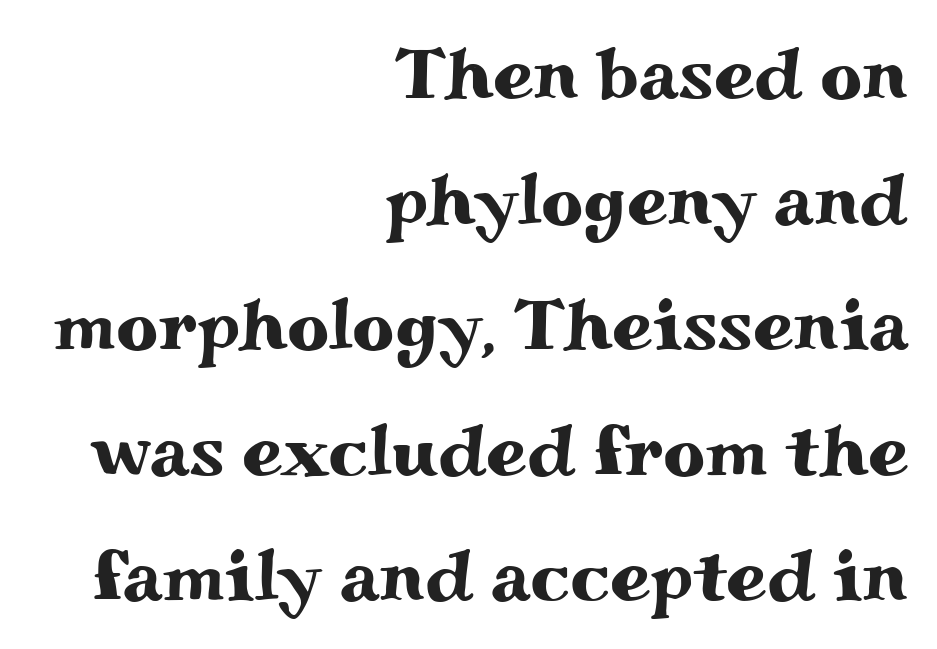
Q: Is the text italic (slanted)? A: No, it is upright.
Q: Is the typeface a serif or a sans-serif typeface? A: Serif.
Q: Is the text underlined? A: No.
Q: How is the paragraph aligned? A: Right-aligned.
Q: Is the spacing between letters normal or unusually wide? A: Normal.
Q: Width (condensed, normal, or wide)? A: Wide.
Q: Stroke contrast? A: Medium.
Q: x-height? A: Small.
Q: Monospaced? A: No.
